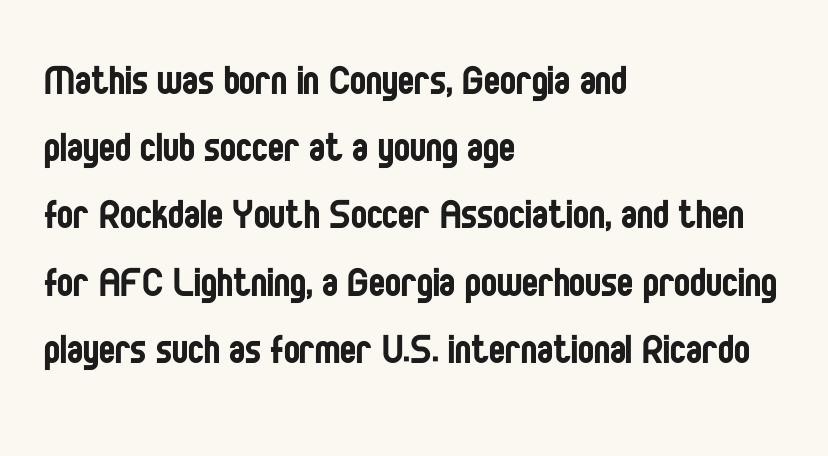
{"serif": "no", "italic": "no", "bold": "no", "weight": "regular", "width": "condensed", "stroke_contrast": "low", "x_height": "large", "monospaced": "no", "underline": "no", "align": "left", "line_spacing": "normal", "line_spacing_ratio": 1.4, "letter_spacing": "normal", "letter_spacing_em": 0.0, "glyph_px": 48}
